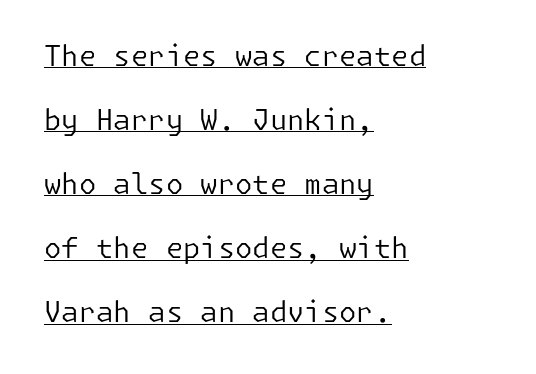
{"serif": "no", "italic": "no", "bold": "no", "weight": "regular", "width": "normal", "stroke_contrast": "low", "x_height": "medium", "underline": "yes", "align": "left", "line_spacing": "loose", "line_spacing_ratio": 2.29, "letter_spacing": "normal", "letter_spacing_em": 0.0, "glyph_px": 28}
